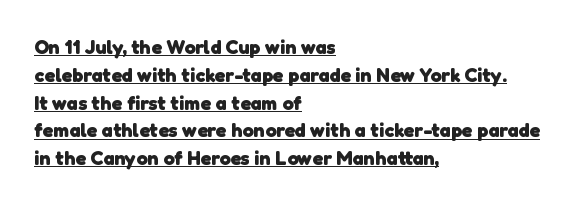
The space between consecutive lines is moderate. The face used here appears with an underline applied. How heavy is the stroke? Heavy — this is a bold. The tracking reads as untouched default to a designer's eye. Horizontally, the lines are justified to the leading edge only.
